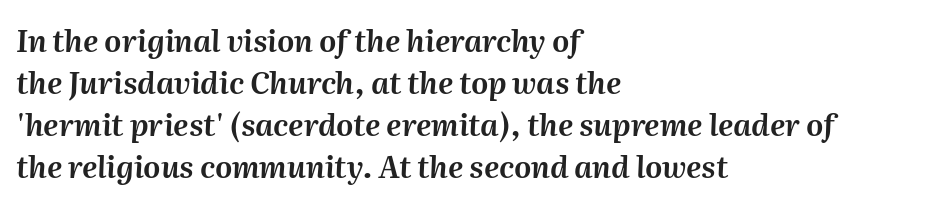
{"italic": "yes", "lean": "right", "slant_degrees": 2, "width": "normal", "stroke_contrast": "medium", "x_height": "medium", "monospaced": "no", "underline": "no", "align": "left", "line_spacing": "normal", "line_spacing_ratio": 1.4, "letter_spacing": "normal", "letter_spacing_em": 0.0, "glyph_px": 30}
